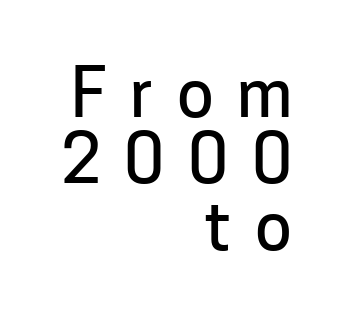
{"serif": "no", "italic": "no", "width": "normal", "stroke_contrast": "low", "x_height": "medium", "monospaced": "no", "underline": "no", "align": "right", "line_spacing": "tight", "line_spacing_ratio": 0.99, "letter_spacing": "wide", "letter_spacing_em": 0.35, "glyph_px": 67}
